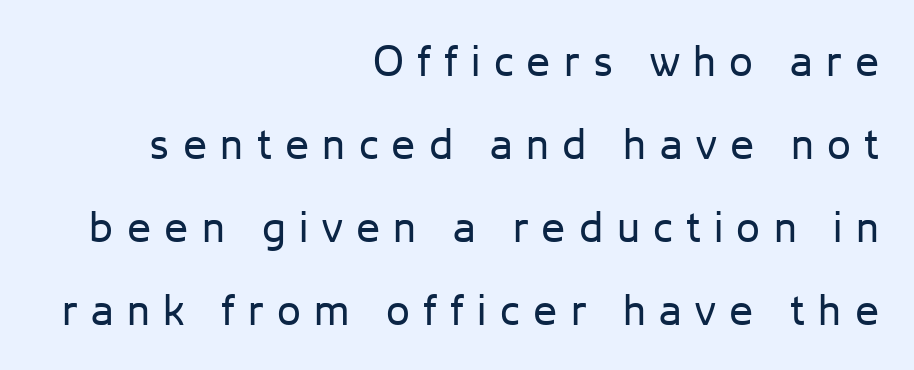
The image shows 43 px regular-weight sans-serif type, upright; set right-aligned, loose line spacing (1.93x), unusually wide letter spacing (+0.31 em), not underlined; low stroke contrast and a medium x-height.
